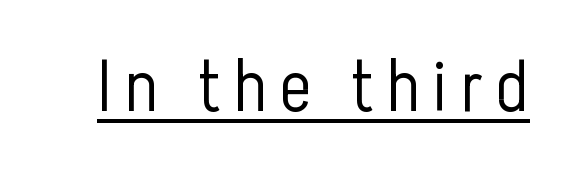
Notice how the stems are strictly vertical — no italics here. Beneath each row of characters lies a ruled line. A typesetter would call this proportional, since set widths differ per character. Is the type heavy? It reads as light-to-regular instead. Does the type have serifs? No, each stem ends abruptly.
